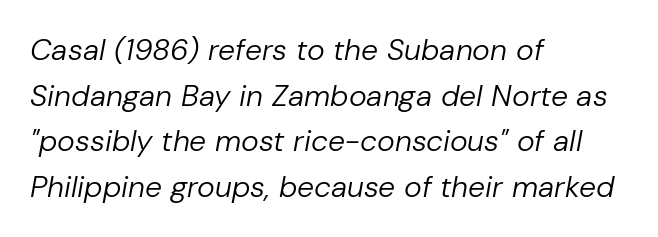
{"italic": "yes", "lean": "right", "slant_degrees": 10, "bold": "no", "weight": "regular", "width": "normal", "stroke_contrast": "low", "x_height": "medium", "monospaced": "no", "underline": "no", "align": "left", "line_spacing": "normal", "line_spacing_ratio": 1.52, "letter_spacing": "normal", "letter_spacing_em": 0.0, "glyph_px": 30}
